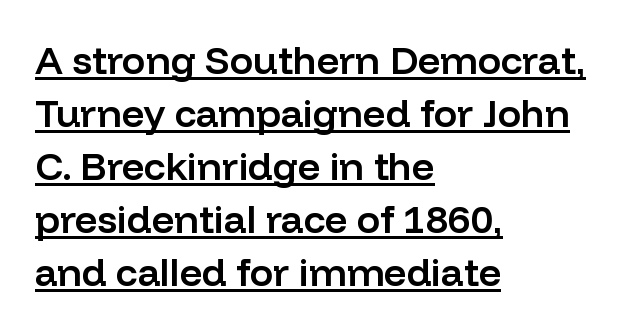
Q: Is the text bold? A: Semi-bold.
Q: Is the text italic (slanted)? A: No, it is upright.
Q: Is the typeface a serif or a sans-serif typeface? A: Sans-serif.
Q: Is the text underlined? A: Yes.
Q: How is the paragraph aligned? A: Left-aligned.
Q: Is the spacing between letters normal or unusually wide? A: Normal.
Q: Is the spacing between lines tight, normal or loose? A: Normal.
Q: Width (condensed, normal, or wide)? A: Normal.
Q: Stroke contrast? A: Low.
Q: x-height? A: Medium.
Q: Monospaced? A: No.
